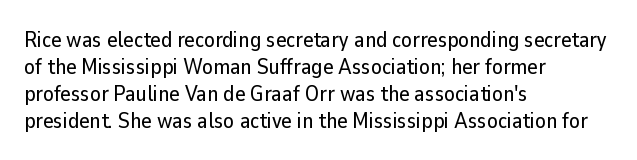
The image shows 22 px text type, upright; set left-aligned, line spacing 1.22x, normal letter spacing, not underlined.
